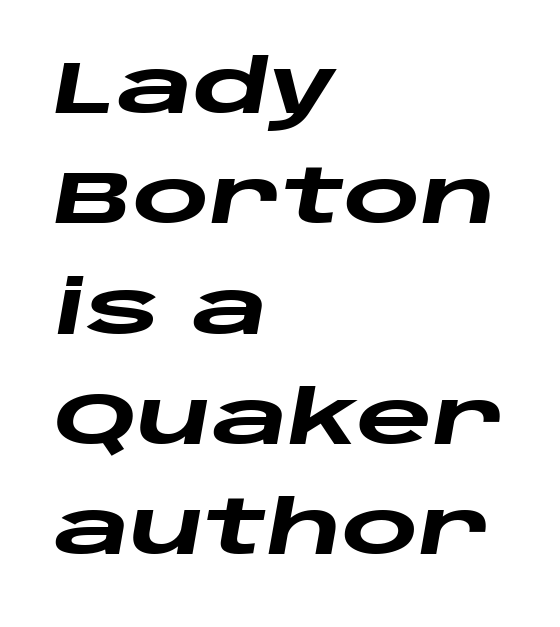
The image shows 74 px heavy, wide type, italic (leaning right); set left-aligned, normal line spacing (1.49x), normal letter spacing, not underlined; low stroke contrast and a large x-height.
